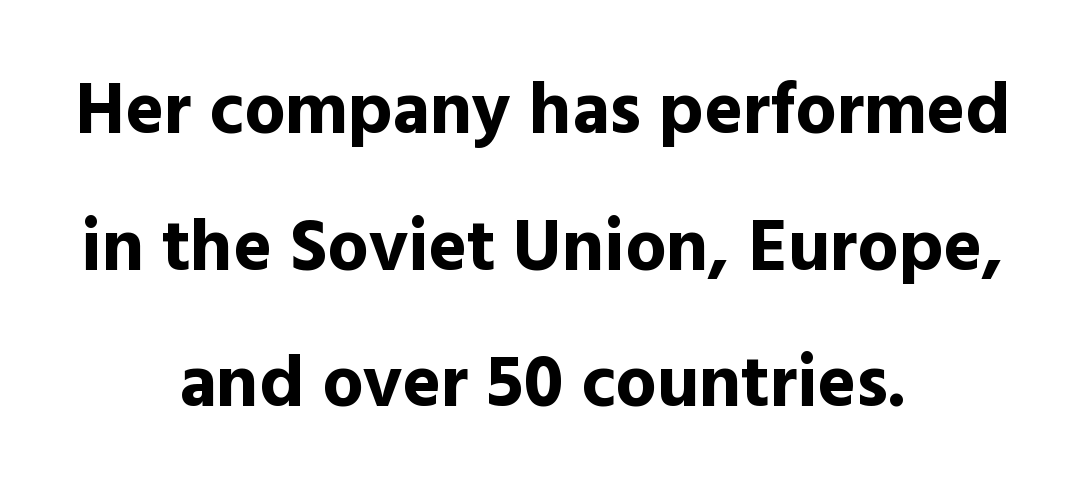
Q: Is the text bold? A: Yes.
Q: Is the text italic (slanted)? A: No, it is upright.
Q: Is the typeface a serif or a sans-serif typeface? A: Sans-serif.
Q: Is the text underlined? A: No.
Q: How is the paragraph aligned? A: Centered.
Q: Is the spacing between letters normal or unusually wide? A: Normal.
Q: Width (condensed, normal, or wide)? A: Normal.
Q: x-height? A: Medium.
Q: Monospaced? A: No.
